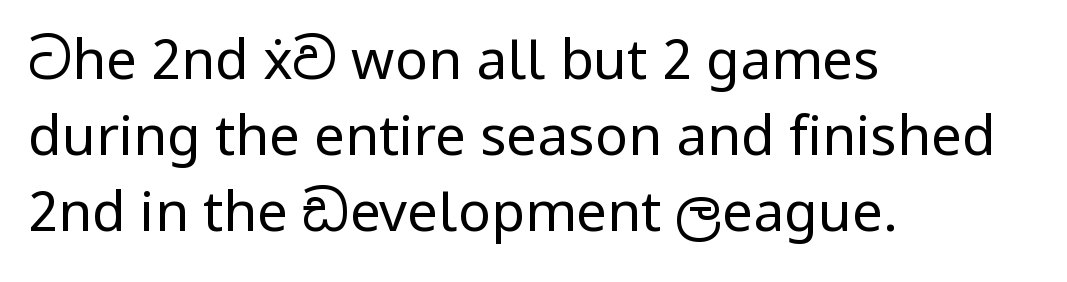
Looks like regular typesetting: each glyph gets only the width it needs. The lettering stays uniformly vertical, giving the passage a roman look. Note: no serifs on the glyphs. Stroke mass is kept to a normal reading level or below.
